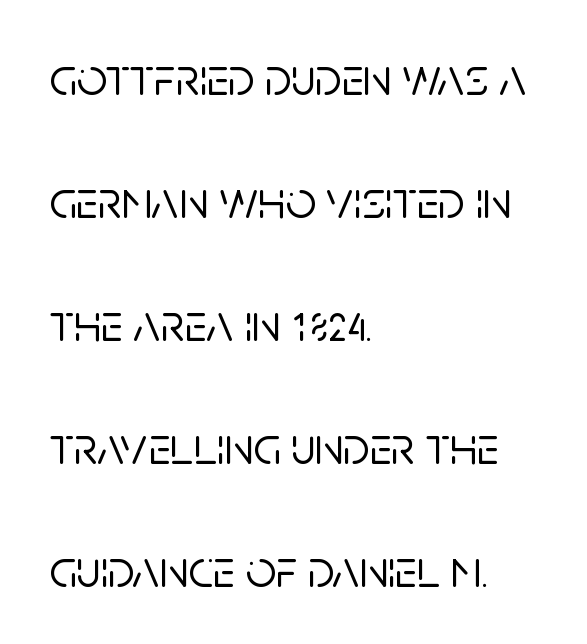
Short and long lines alike share a common starting point at left. You could call the tracking neutral — neither tight nor loose. Each letter keeps its own natural width here, so spacing adapts to shape. Posture: straight, roman, zero tilt.
